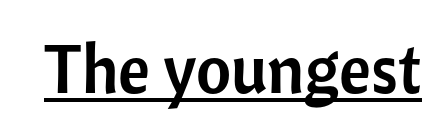
Q: Is the text italic (slanted)? A: No, it is upright.
Q: Is the typeface a serif or a sans-serif typeface? A: Sans-serif.
Q: Is the text underlined? A: Yes.
Q: Is the spacing between letters normal or unusually wide? A: Normal.
Q: Width (condensed, normal, or wide)? A: Normal.
Q: Stroke contrast? A: Low.
Q: x-height? A: Medium.
Q: Monospaced? A: No.
